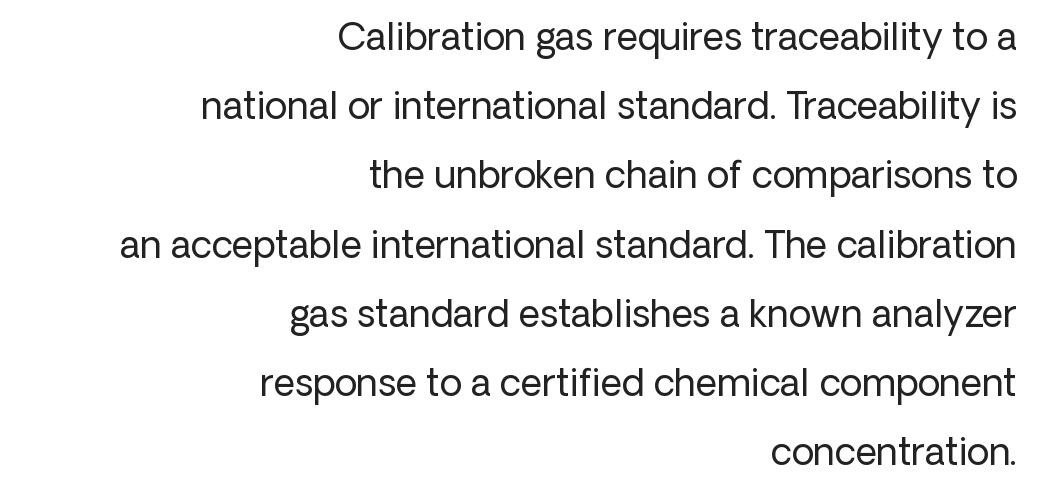
{"serif": "no", "italic": "no", "bold": "no", "weight": "regular", "width": "normal", "stroke_contrast": "low", "x_height": "medium", "monospaced": "no", "underline": "no", "align": "right", "line_spacing_ratio": 1.87, "letter_spacing": "normal", "letter_spacing_em": 0.0, "glyph_px": 37}
